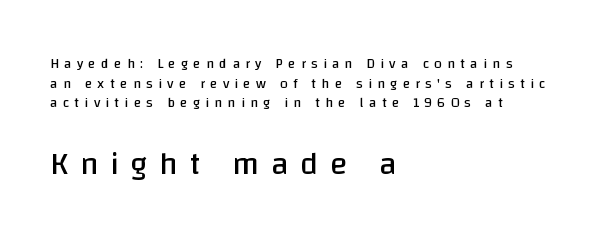
{"serif": "no", "italic": "no", "bold": "no", "weight": "regular", "width": "normal", "stroke_contrast": "low", "x_height": "large", "monospaced": "no", "underline": "no", "align": "left", "line_spacing": "normal", "line_spacing_ratio": 1.4, "letter_spacing": "wide", "letter_spacing_em": 0.37, "larger_block": "second", "size_ratio": 2.29, "glyph_px": 32}
